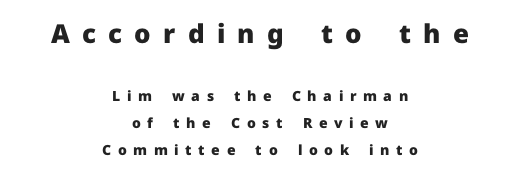
When letters stand straight like this, we call the style roman or upright. Horizontal alignment here is central, giving a formal, balanced look. Reading top to bottom, the characters get smaller at the block break. Its strokes are broad and dark, the hallmark of bold type. Leading is clearly above the norm, producing a sparse column.
